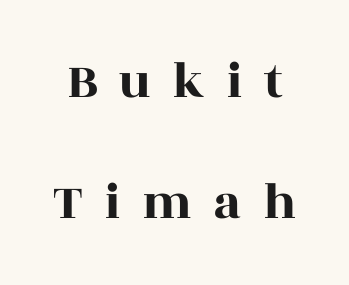
The image shows 52 px wide serif type, upright; set loose line spacing (2.32x), unusually wide letter spacing (+0.41 em), not underlined; a large x-height.
